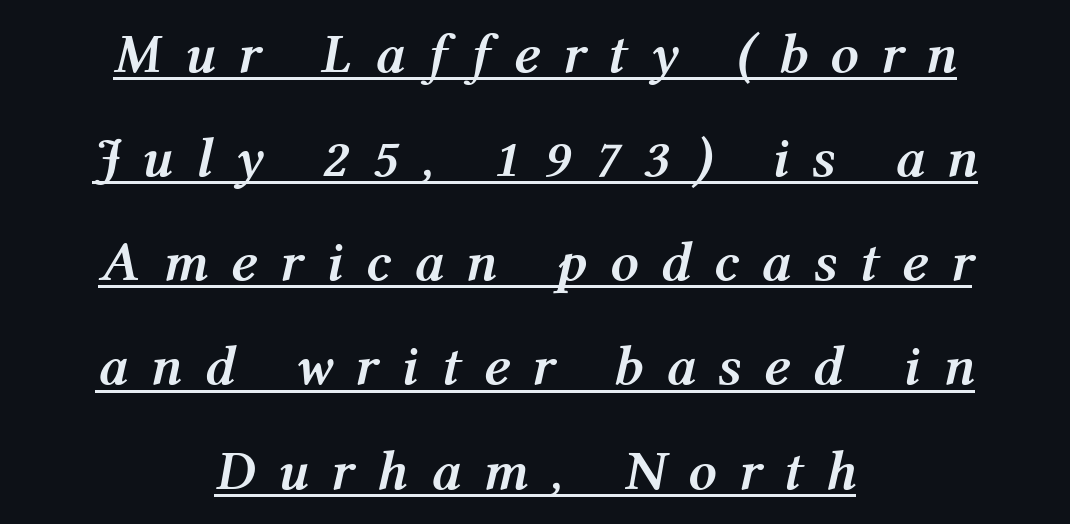
Q: Is the text bold? A: Yes.
Q: Is the text italic (slanted)? A: Yes, it leans right by about 12 degrees.
Q: Is the text underlined? A: Yes.
Q: How is the paragraph aligned? A: Centered.
Q: Is the spacing between letters normal or unusually wide? A: Unusually wide.
Q: Width (condensed, normal, or wide)? A: Normal.
Q: Stroke contrast? A: Medium.
Q: x-height? A: Medium.
Q: Monospaced? A: No.
